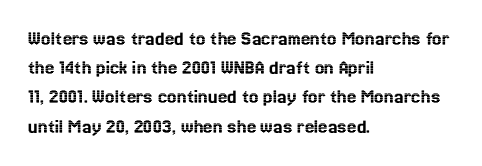
Q: Is the text italic (slanted)? A: No, it is upright.
Q: Is the text underlined? A: No.
Q: How is the paragraph aligned? A: Left-aligned.
Q: Is the spacing between letters normal or unusually wide? A: Normal.
Q: Is the spacing between lines tight, normal or loose? A: Normal.
